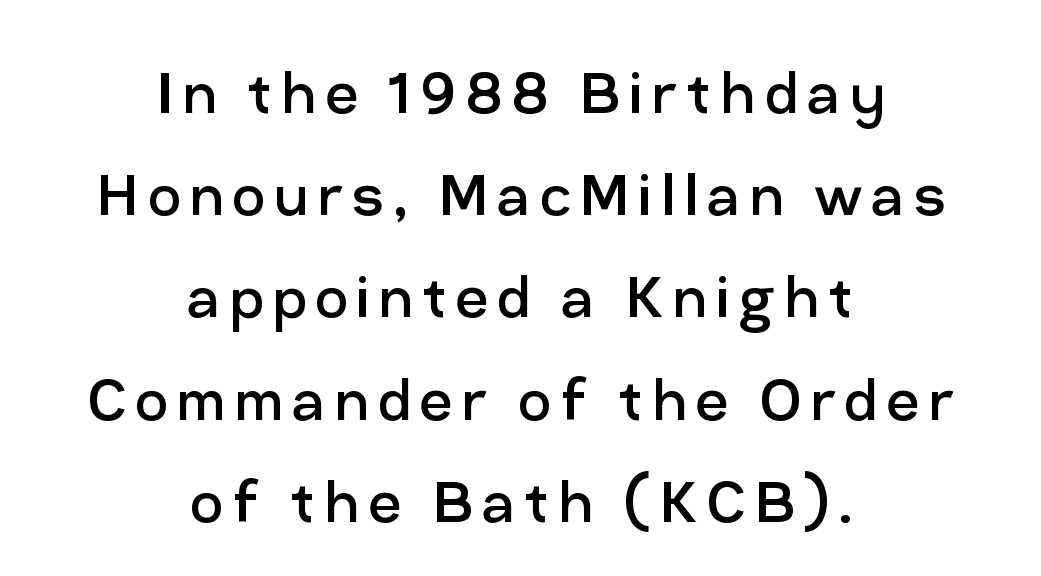
Q: Is the text bold? A: No.
Q: Is the text italic (slanted)? A: No, it is upright.
Q: Is the typeface a serif or a sans-serif typeface? A: Sans-serif.
Q: Is the text underlined? A: No.
Q: How is the paragraph aligned? A: Centered.
Q: Is the spacing between lines tight, normal or loose? A: Normal.
Q: Width (condensed, normal, or wide)? A: Normal.
Q: Stroke contrast? A: Low.
Q: x-height? A: Medium.
Q: Monospaced? A: No.
